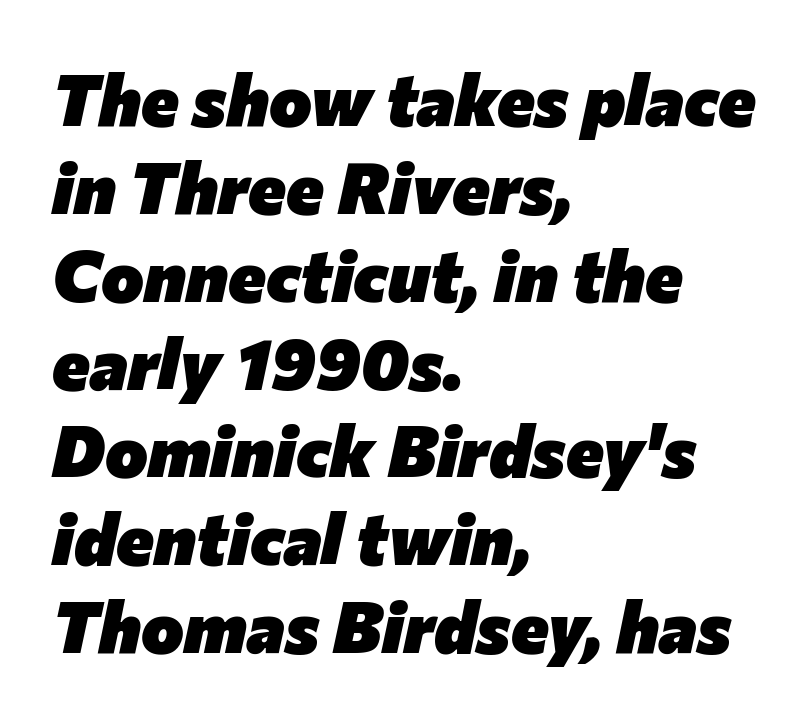
The passage shown is emphatically bold. Bare-footed words on every line. Think of a printed novel: that variable character pitch is what you see here. Short and long lines alike share a common starting point at left. There's an unmistakable incline to the writing here. Standard letterfit; no display-style spreading of the glyphs.
